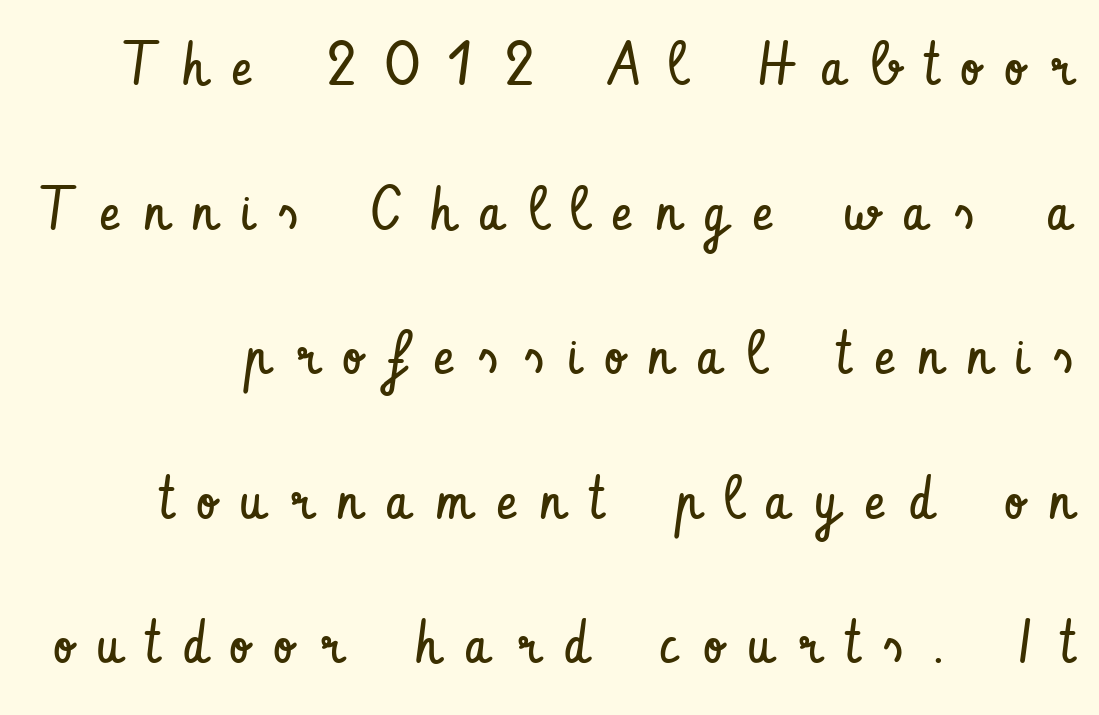
Q: Is the text bold? A: No.
Q: Is the text italic (slanted)? A: No, it is upright.
Q: Is the typeface a serif or a sans-serif typeface? A: Sans-serif.
Q: Is the text underlined? A: No.
Q: Is the spacing between letters normal or unusually wide? A: Unusually wide.
Q: Is the spacing between lines tight, normal or loose? A: Loose.
Q: Width (condensed, normal, or wide)? A: Condensed.
Q: Stroke contrast? A: Low.
Q: x-height? A: Small.
Q: Monospaced? A: No.
